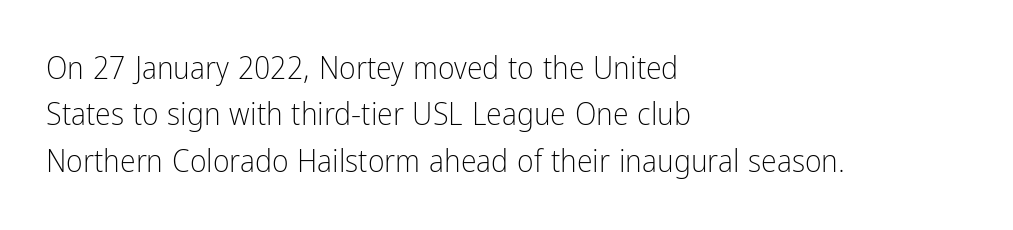
Visually the block forms a straight wall on the left and a jagged coastline on the right. Regarding leading, the lines here are spaced in the standard way. Tracking value appears to be zero — textbook default spacing. A roman cut, with each character standing at attention. On a weight scale, this lands at 450 or below.
